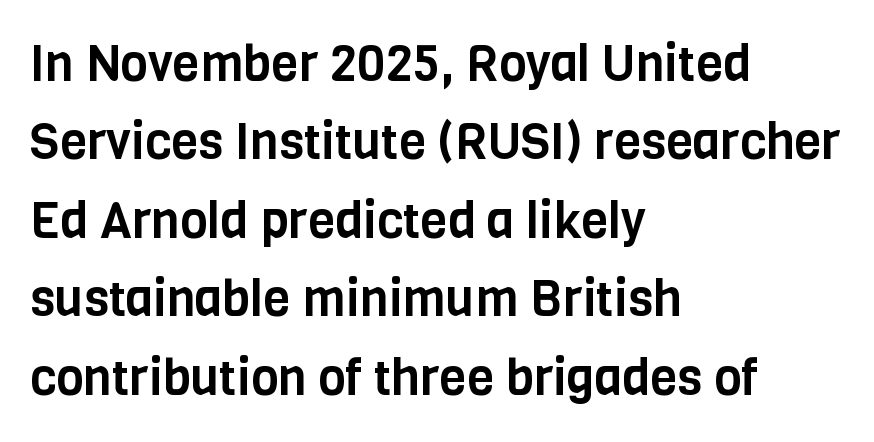
Q: Is the text italic (slanted)? A: No, it is upright.
Q: Is the typeface a serif or a sans-serif typeface? A: Sans-serif.
Q: Is the text underlined? A: No.
Q: How is the paragraph aligned? A: Left-aligned.
Q: Is the spacing between letters normal or unusually wide? A: Normal.
Q: Is the spacing between lines tight, normal or loose? A: Normal.
Q: Width (condensed, normal, or wide)? A: Condensed.
Q: Stroke contrast? A: Low.
Q: x-height? A: Large.
Q: Monospaced? A: No.
